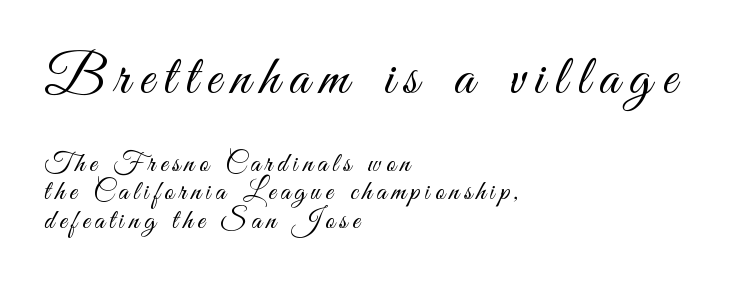
The image shows 57 px light, condensed sans-serif type; set left-aligned, tight line spacing (1.01x), not underlined; the first (top) block is 2.04x larger; medium stroke contrast and a small x-height.
